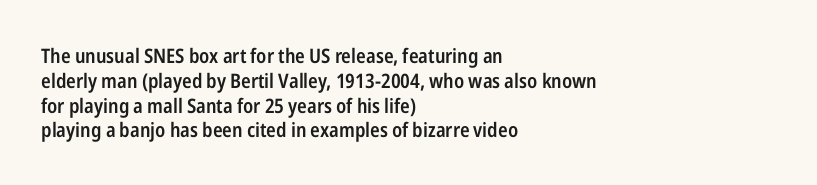
Where is the straight margin? On the left. These words are printed semibold, heavier than regular yet not bold. Designer's note — italics off, roman on. The space beneath each line is pristine and unruled. Words appear dense and cohesive because spacing is normal.
